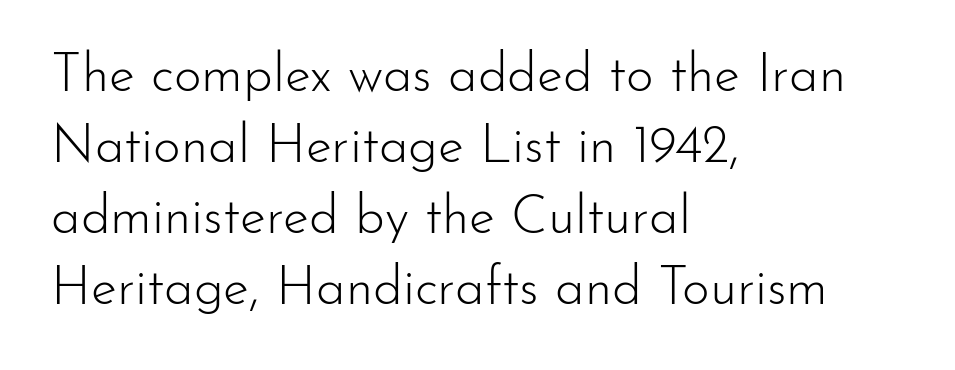
Caption: multi-line text, flush left, ragged right. This sample has the flowing, uneven cadence of proportional lettering. The space between consecutive lines is moderate. The specimen omits any rule beneath the text block's lines. The letters stand straight up with perfectly vertical stems.
